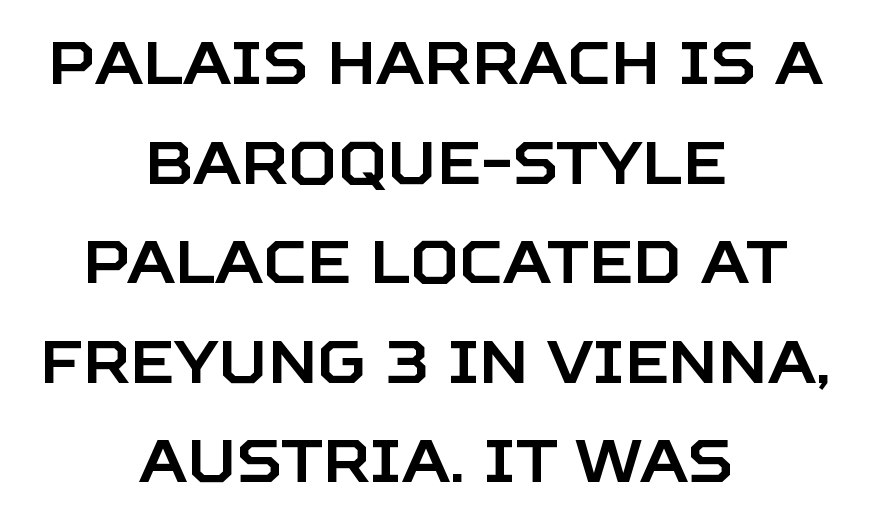
The image shows 60 px sans-serif type, upright; set centered, normal line spacing (1.66x), normal letter spacing, not underlined; low stroke contrast and a large x-height.
